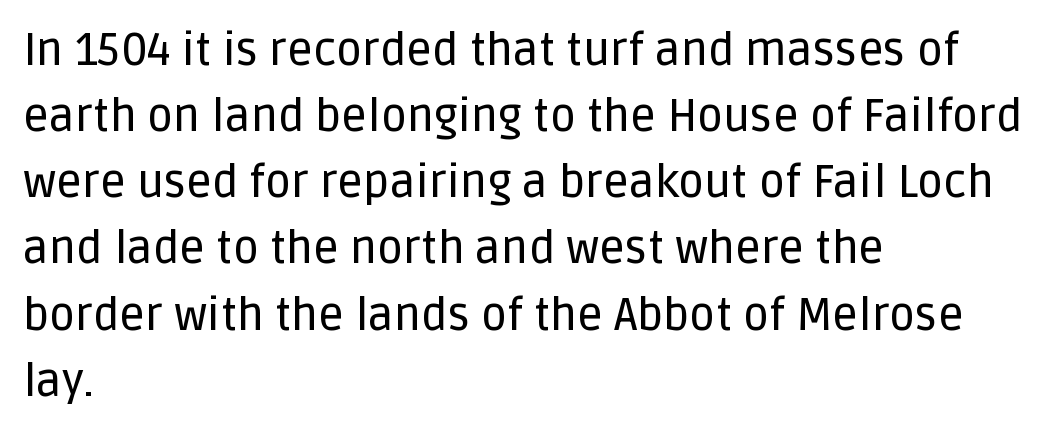
The image shows 45 px sans-serif type, upright; set left-aligned, normal line spacing (1.47x), normal letter spacing, not underlined; low stroke contrast and a large x-height.
